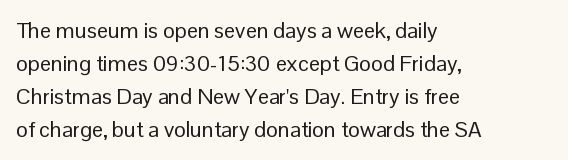
In terms of leading, this rendering sits right in the middle. Quick note: not italic, upright. Stems here are at most as thick as an everyday book face. Letter spacing: default.
